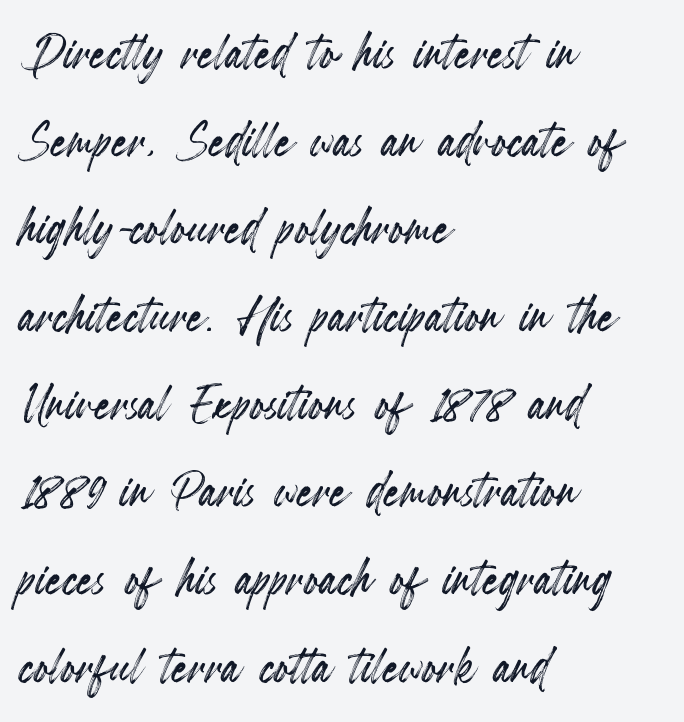
The image shows 64 px condensed type; set left-aligned, normal line spacing (1.37x), normal letter spacing, not underlined; a small x-height.
